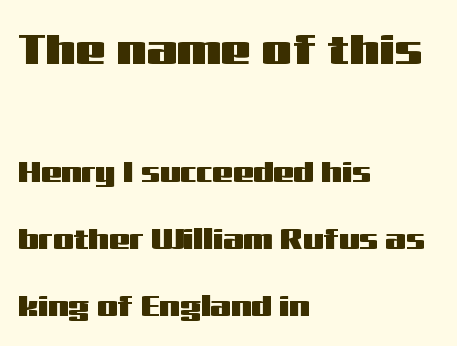
Do the letters lean? They stand straight. Which margin do the lines hug? The left one — the right edge is uneven. Only glyphs here, with clear space below each row. Baseline-to-baseline distance is far greater than the letter height. A typesetter would call this proportional, since set widths differ per character.
